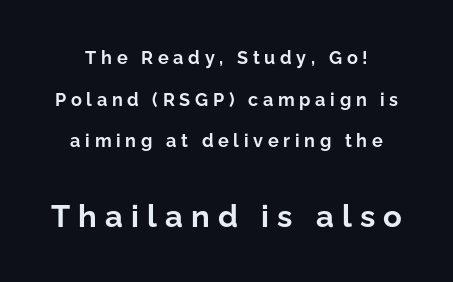
The image shows 31 px bold sans-serif type, upright; set loose line spacing (2.31x), unusually wide letter spacing (+0.26 em), not underlined; the second (bottom) block is 1.72x larger; low stroke contrast and a medium x-height.
